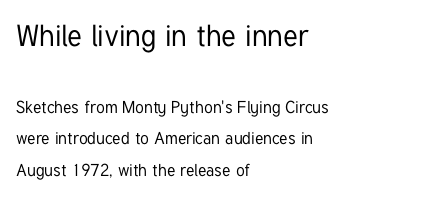
The image shows 30 px condensed sans-serif type, upright; set left-aligned, line spacing 1.86x, normal letter spacing, not underlined; the first (top) block is 1.76x larger; low stroke contrast and a medium x-height.
